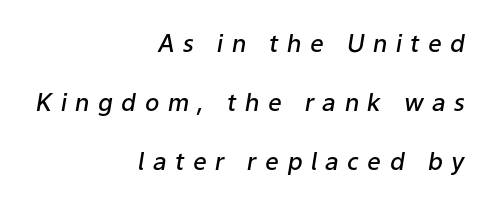
The image shows 24 px text type, italic (leaning right); set right-aligned, loose line spacing (2.45x), unusually wide letter spacing (+0.35 em), not underlined.
